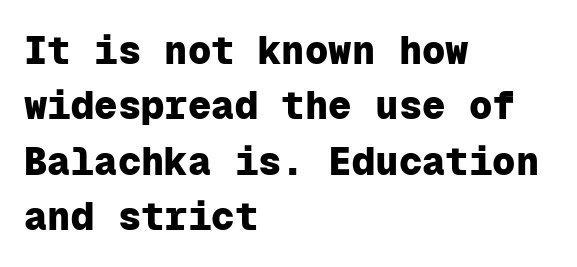
The image shows 39 px heavy sans-serif type, upright, monospaced; set left-aligned, normal line spacing (1.42x), normal letter spacing, not underlined; low stroke contrast and a medium x-height.
